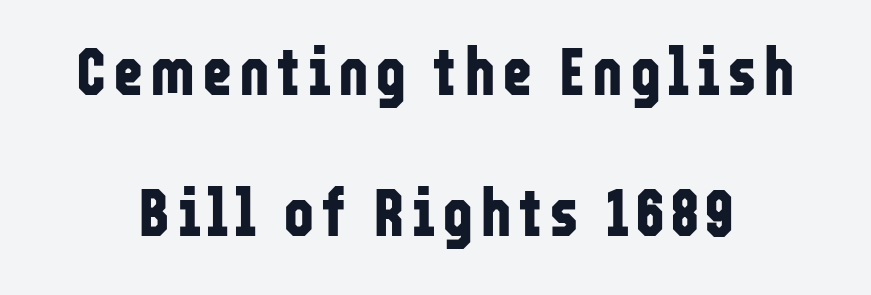
{"serif": "no", "italic": "no", "bold": "yes", "weight": "bold", "width": "condensed", "stroke_contrast": "low", "x_height": "medium", "monospaced": "no", "underline": "no", "line_spacing": "loose", "line_spacing_ratio": 2.13, "glyph_px": 66}
